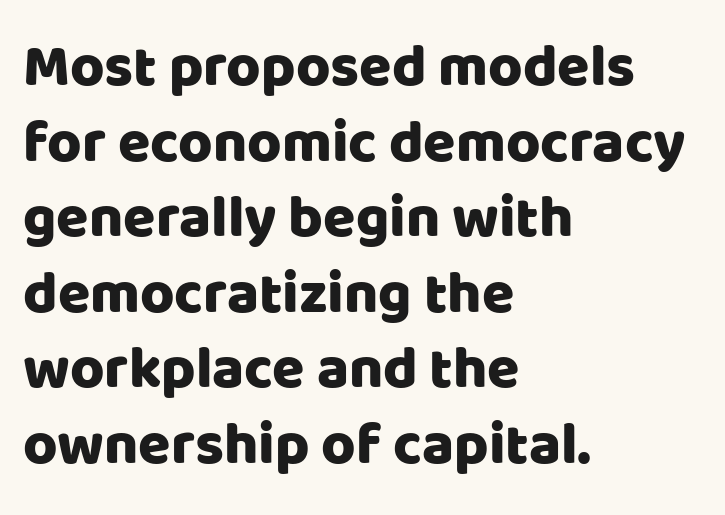
Q: Is the text italic (slanted)? A: No, it is upright.
Q: Is the typeface a serif or a sans-serif typeface? A: Sans-serif.
Q: Is the text underlined? A: No.
Q: How is the paragraph aligned? A: Left-aligned.
Q: Is the spacing between letters normal or unusually wide? A: Normal.
Q: Is the spacing between lines tight, normal or loose? A: Normal.
Q: Width (condensed, normal, or wide)? A: Normal.
Q: Stroke contrast? A: Low.
Q: x-height? A: Large.
Q: Monospaced? A: No.
